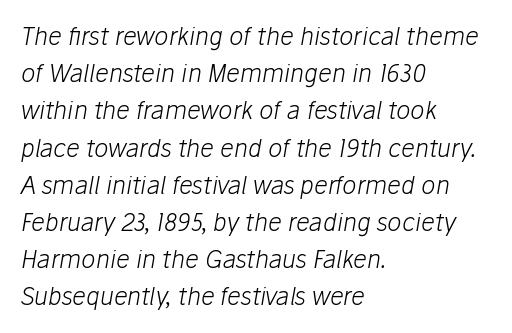
The rag falls on the right side of this text block. The space beneath each line is pristine and unruled. When letters slant like this, we call the style italic. On a weight scale, this lands at 450 or below. Students, observe: this is what conventionally led text looks like.
